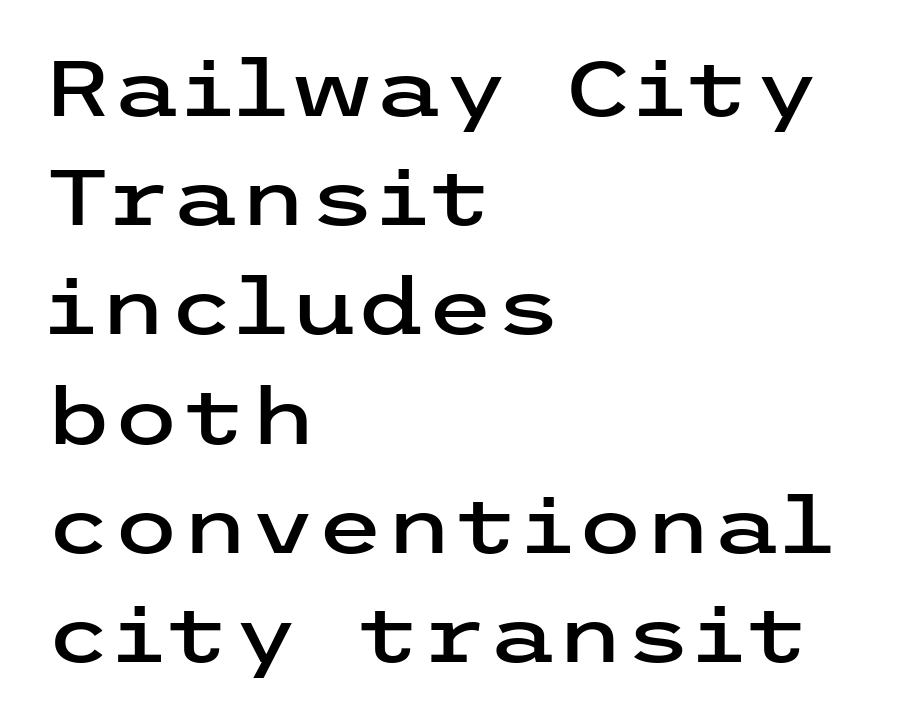
The image shows 78 px wide sans-serif type, upright; set left-aligned, normal line spacing (1.4x), normal letter spacing, not underlined; low stroke contrast and a medium x-height.
